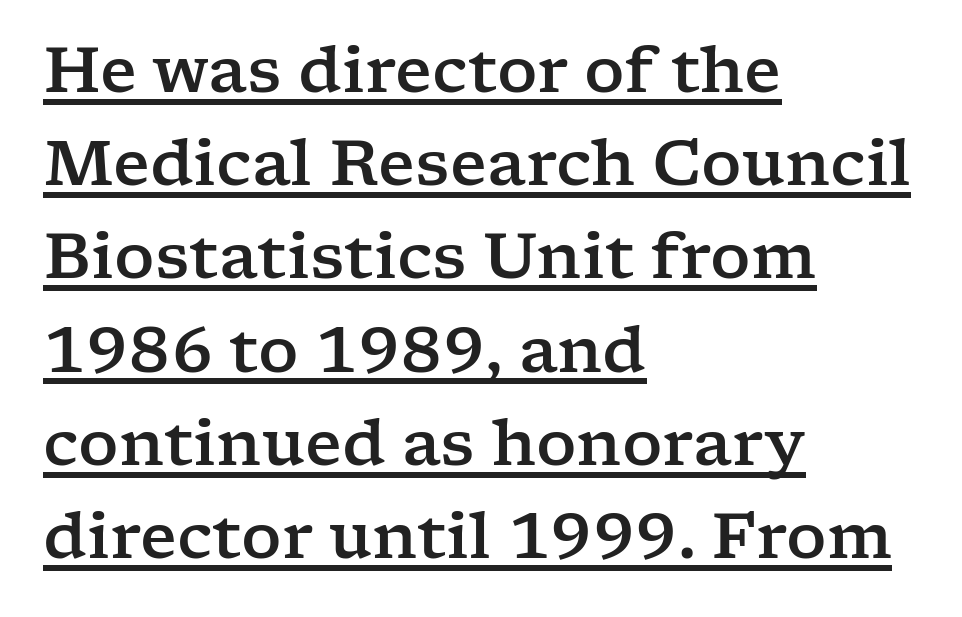
The image shows 63 px wide serif type, upright; set left-aligned, normal line spacing (1.48x), normal letter spacing, underlined; low stroke contrast and a medium x-height.
